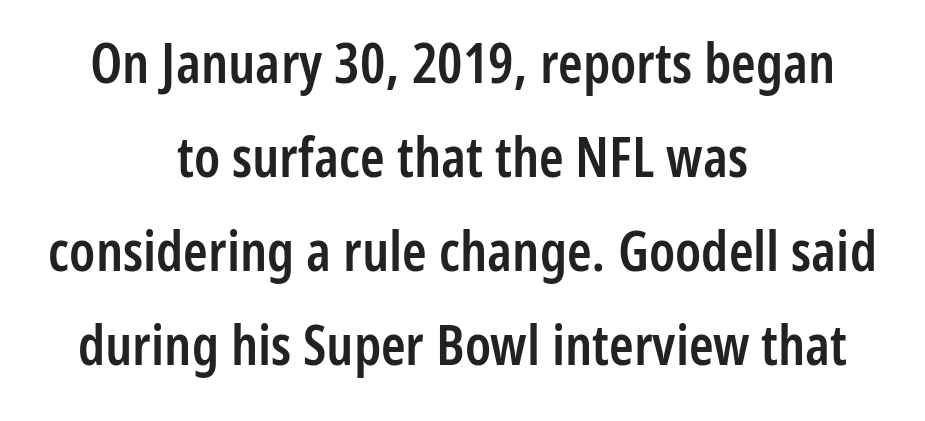
This sample has the flowing, uneven cadence of proportional lettering. Horizontally, the lines are justified to the midpoint only. Style check: upright. How heavy is the stroke? Medium-heavy — a semibold, shy of bold. Serifs: no, the terminals of the letterforms are clean.
